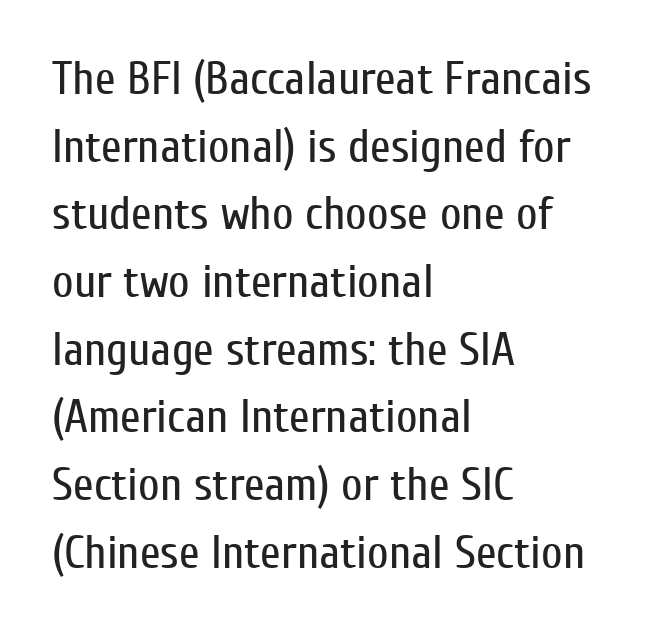
The image shows 47 px regular-weight, condensed sans-serif type, upright; set left-aligned, normal line spacing (1.44x), normal letter spacing, not underlined; low stroke contrast and a medium x-height.
